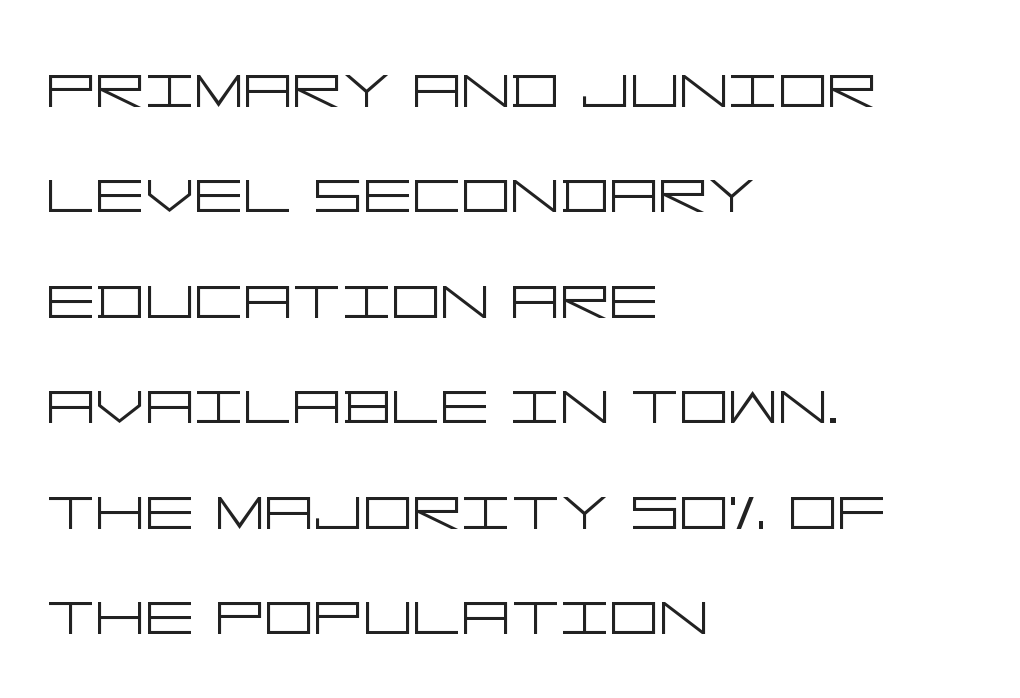
The image shows 77 px light, wide sans-serif type, upright; set left-aligned, normal line spacing (1.37x), normal letter spacing, not underlined; low stroke contrast and a large x-height.
